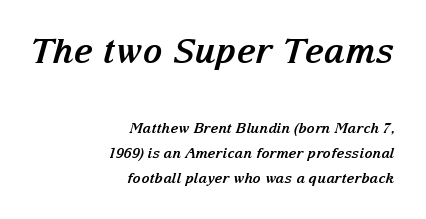
Q: Is the text bold? A: Yes.
Q: Is the text italic (slanted)? A: Yes, it leans right by about 15 degrees.
Q: Is the typeface a serif or a sans-serif typeface? A: Serif.
Q: Is the text underlined? A: No.
Q: How is the paragraph aligned? A: Right-aligned.
Q: Is the spacing between letters normal or unusually wide? A: Normal.
Q: Which block of text is set in a larger size, the first (top) or the second (bottom)? A: The first (top) one.
Q: Width (condensed, normal, or wide)? A: Normal.
Q: Stroke contrast? A: Medium.
Q: x-height? A: Medium.
Q: Monospaced? A: No.
